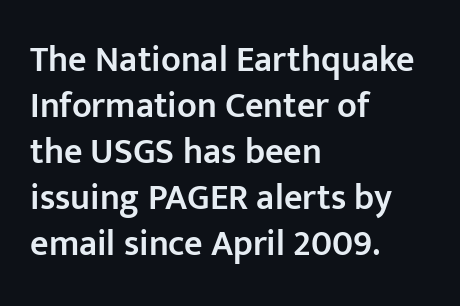
{"serif": "no", "italic": "no", "bold": "semi", "weight": "semibold", "width": "normal", "stroke_contrast": "low", "x_height": "medium", "monospaced": "no", "underline": "no", "align": "left", "line_spacing": "normal", "line_spacing_ratio": 1.28, "letter_spacing": "normal", "letter_spacing_em": 0.0, "glyph_px": 36}
